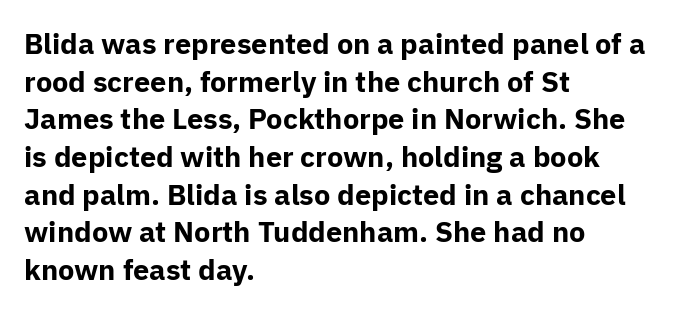
A typesetter would call this proportional, since set widths differ per character. Here the glyphs are tracked normally, forming tight word shapes. Pretty heavy lettering here — definitely bold. Each row of text sits above clean, open space. Nope, no serifs anywhere on these letters.
